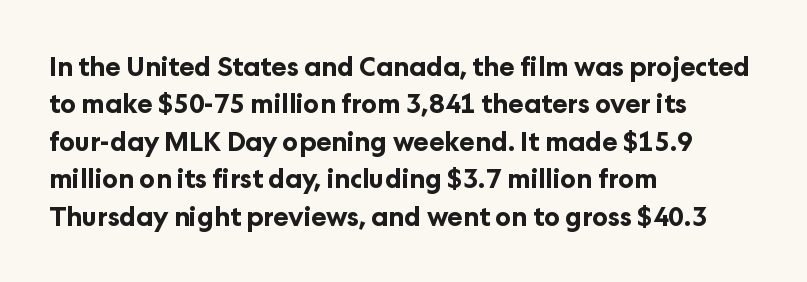
When letters stand straight like this, we call the style roman or upright. A clean baseline with only descenders dipping below it. Horizontally, the lines are justified to the leading edge only. Is there much room between lines? A standard amount, neither cramped nor airy.
